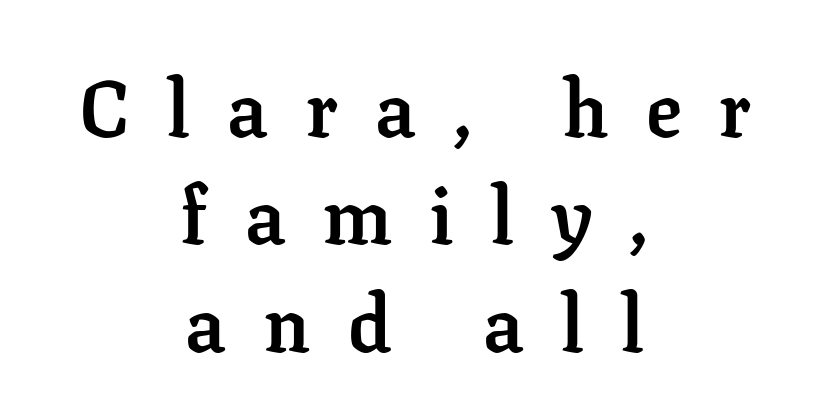
The image shows 79 px semibold serif type, upright; set centered, normal line spacing (1.36x), unusually wide letter spacing (+0.48 em), not underlined; low stroke contrast and a medium x-height.
